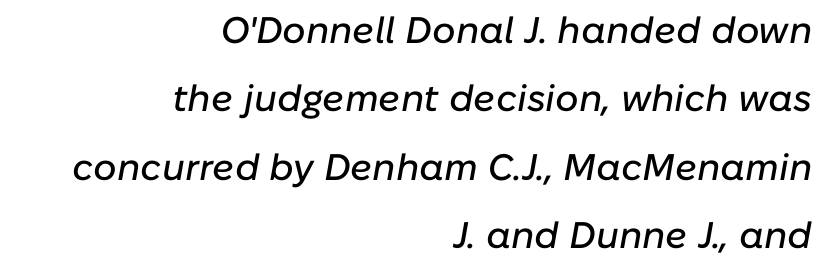
The image shows 37 px text type, italic (leaning right); set right-aligned, line spacing 1.85x, normal letter spacing, not underlined; low stroke contrast and a medium x-height.
